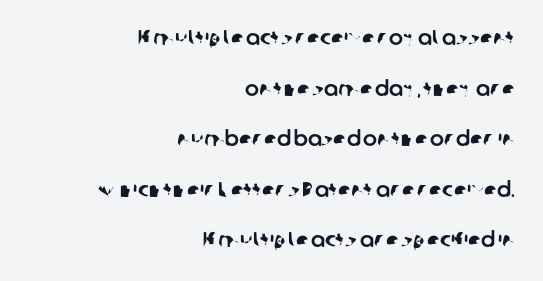
{"underline": "no", "align": "right", "line_spacing": "loose", "line_spacing_ratio": 2.41, "letter_spacing": "normal", "letter_spacing_em": 0.0, "glyph_px": 21}
